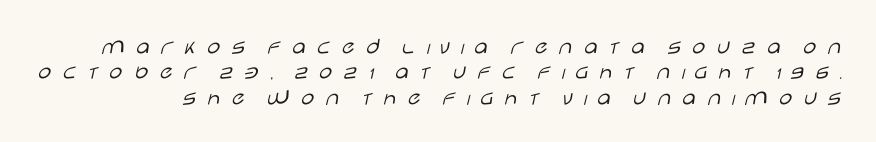
The passage shown is not underscored anywhere. Here the glyphs are tracked loosely, breaking word shapes into spaced letters. This is not heavy type; no bold has been used. Compared with typical paragraphs, the rows here are closer together.
